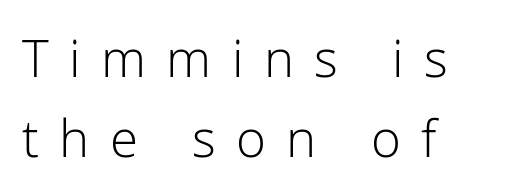
{"serif": "no", "italic": "no", "bold": "no", "weight": "light", "width": "normal", "stroke_contrast": "low", "x_height": "medium", "monospaced": "no", "underline": "no", "align": "left", "line_spacing": "normal", "line_spacing_ratio": 1.56, "letter_spacing": "wide", "letter_spacing_em": 0.4, "glyph_px": 51}
